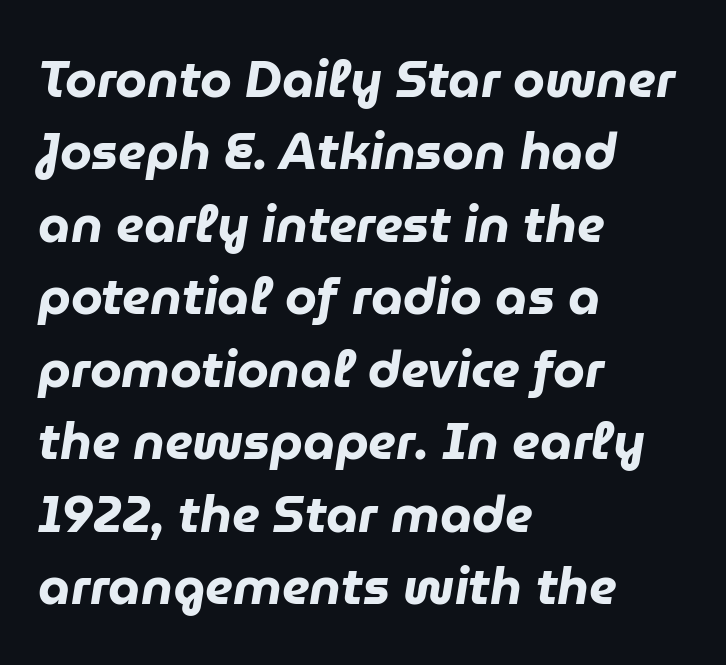
{"italic": "yes", "lean": "right", "slant_degrees": 9, "bold": "yes", "weight": "heavy", "width": "normal", "stroke_contrast": "low", "x_height": "medium", "monospaced": "no", "underline": "no", "align": "left", "line_spacing": "normal", "line_spacing_ratio": 1.42, "letter_spacing": "normal", "letter_spacing_em": 0.0, "glyph_px": 51}
